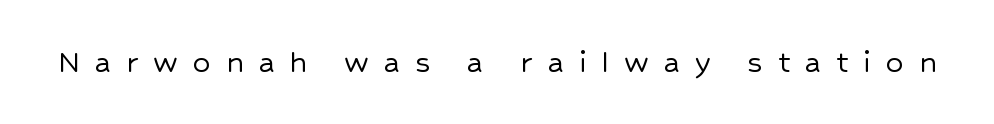
Q: Is the text italic (slanted)? A: No, it is upright.
Q: Is the typeface a serif or a sans-serif typeface? A: Sans-serif.
Q: Is the text underlined? A: No.
Q: Is the spacing between letters normal or unusually wide? A: Unusually wide.
Q: Width (condensed, normal, or wide)? A: Normal.
Q: Stroke contrast? A: Low.
Q: x-height? A: Medium.
Q: Monospaced? A: No.
